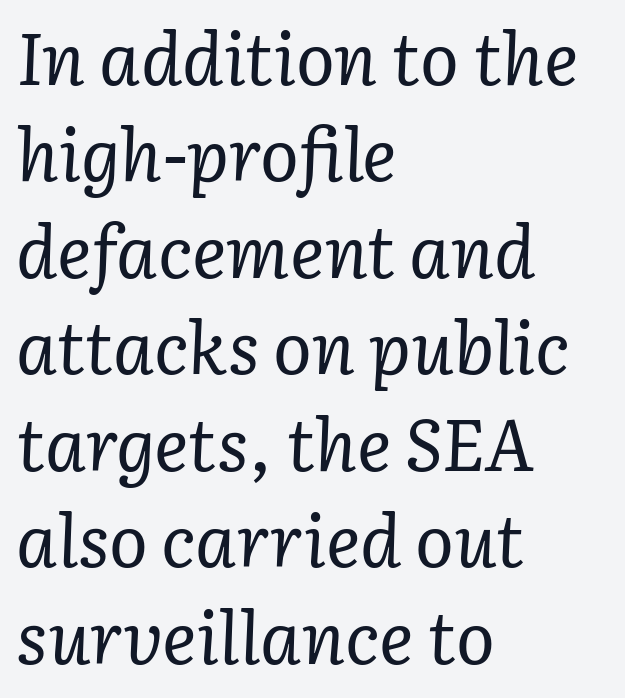
Left-aligned paragraph, ragged on the right. The rendering keeps characters at their native spacing. This is serif lettering, the kind often seen in printed books. Only glyphs here, with clear space below each row. The whole block is typeset with a tilt. Heft: none added — not bold.
